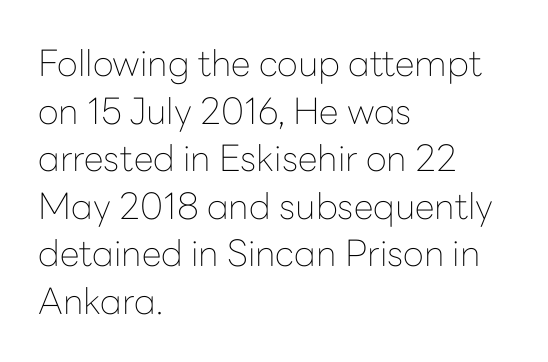
{"serif": "no", "italic": "no", "bold": "no", "weight": "thin", "width": "normal", "stroke_contrast": "low", "x_height": "medium", "monospaced": "no", "underline": "no", "align": "left", "line_spacing": "normal", "line_spacing_ratio": 1.32, "letter_spacing": "normal", "letter_spacing_em": 0.0, "glyph_px": 36}
